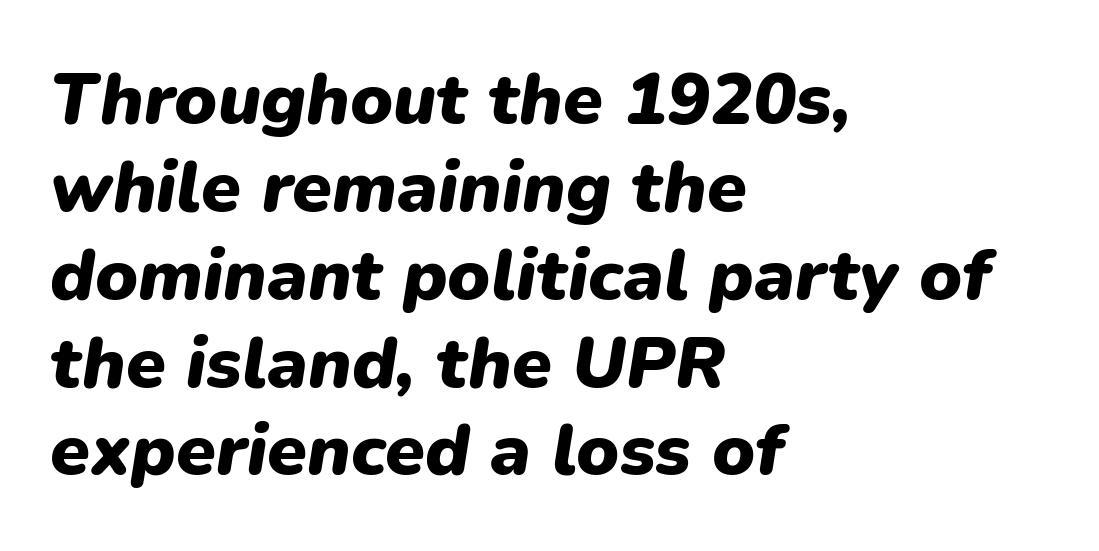
{"italic": "yes", "lean": "right", "slant_degrees": 9, "bold": "yes", "weight": "heavy", "width": "normal", "stroke_contrast": "low", "x_height": "medium", "monospaced": "no", "underline": "no", "align": "left", "line_spacing_ratio": 1.22, "letter_spacing": "normal", "letter_spacing_em": 0.0, "glyph_px": 72}
